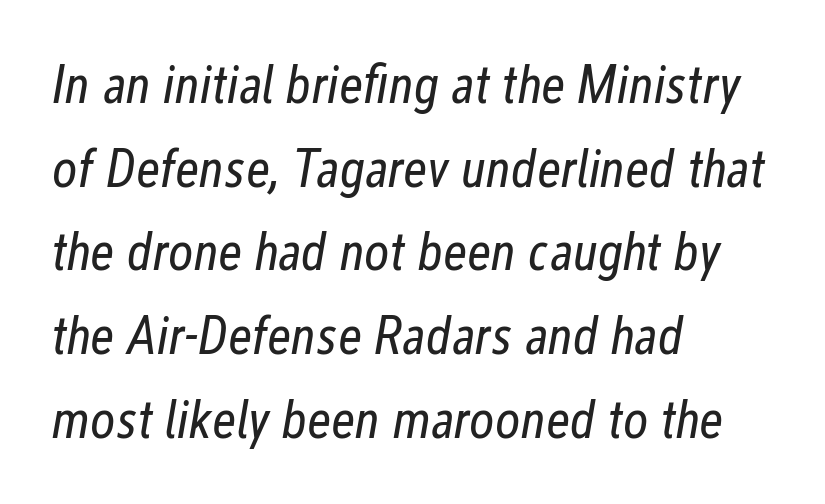
These glyphs show unthickened strokes, regular width or finer. The line-height multiplier appears to be the usual default. You could not count columns in this text — the font is proportionally spaced. Here the glyphs are tracked normally, forming tight word shapes. Notice how the stems are inclined rather than vertical — that's the hallmark of italics.
